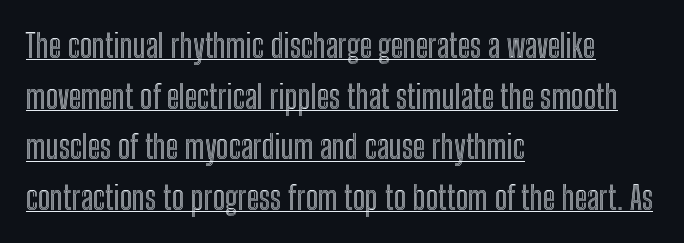
Leftover space on each line is placed entirely after the last word. A typesetter would mark this as roman, not italic. This sample has the flowing, uneven cadence of proportional lettering. In terms of letterspacing, this is plain default setting. This sample carries an underscore along the baseline area.
